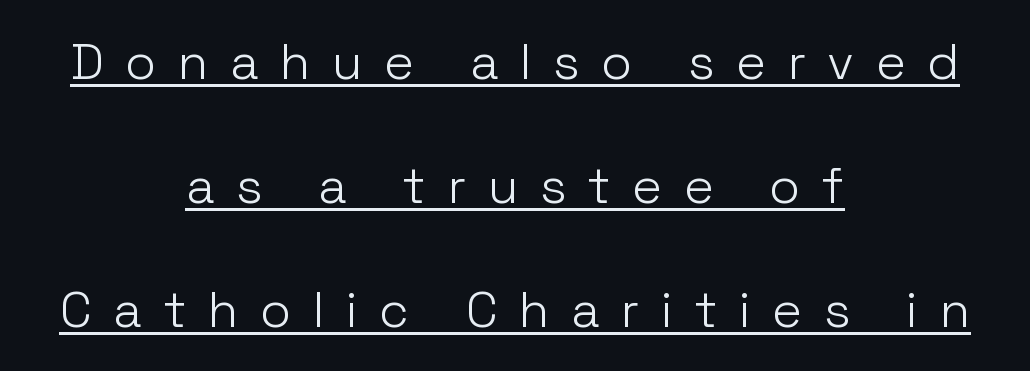
Q: Is the text bold? A: No.
Q: Is the text italic (slanted)? A: No, it is upright.
Q: Is the typeface a serif or a sans-serif typeface? A: Sans-serif.
Q: Is the text underlined? A: Yes.
Q: How is the paragraph aligned? A: Centered.
Q: Is the spacing between letters normal or unusually wide? A: Unusually wide.
Q: Is the spacing between lines tight, normal or loose? A: Loose.
Q: Width (condensed, normal, or wide)? A: Normal.
Q: Stroke contrast? A: Low.
Q: x-height? A: Medium.
Q: Monospaced? A: No.
